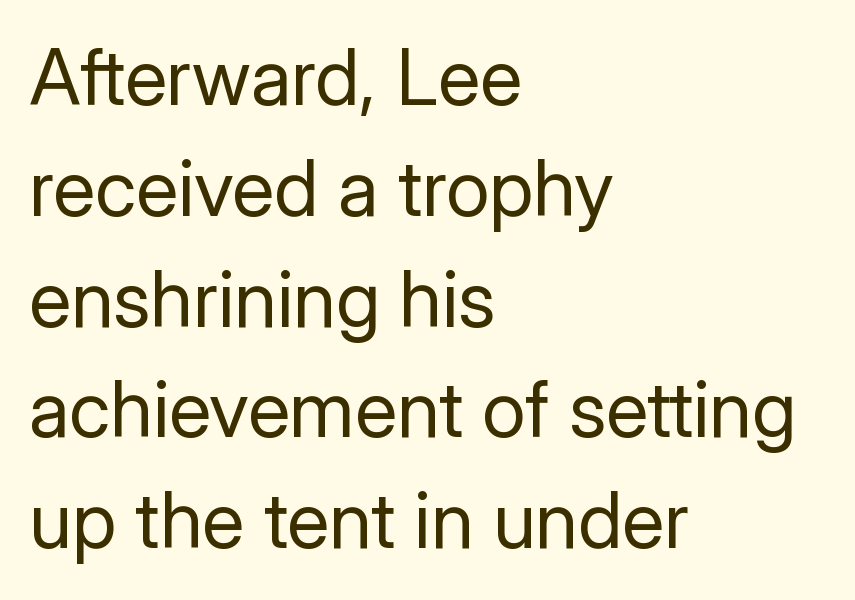
Q: Is the text bold? A: No.
Q: Is the text italic (slanted)? A: No, it is upright.
Q: Is the typeface a serif or a sans-serif typeface? A: Sans-serif.
Q: Is the text underlined? A: No.
Q: How is the paragraph aligned? A: Left-aligned.
Q: Is the spacing between letters normal or unusually wide? A: Normal.
Q: Is the spacing between lines tight, normal or loose? A: Normal.
Q: Width (condensed, normal, or wide)? A: Normal.
Q: Stroke contrast? A: Low.
Q: x-height? A: Medium.
Q: Monospaced? A: No.
